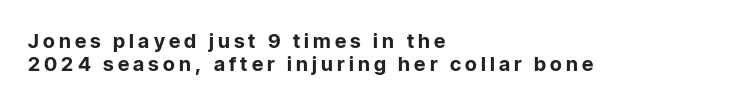
Q: Is the text bold? A: Yes.
Q: Is the text italic (slanted)? A: No, it is upright.
Q: Is the text underlined? A: No.
Q: How is the paragraph aligned? A: Left-aligned.
Q: Is the spacing between letters normal or unusually wide? A: Unusually wide.
